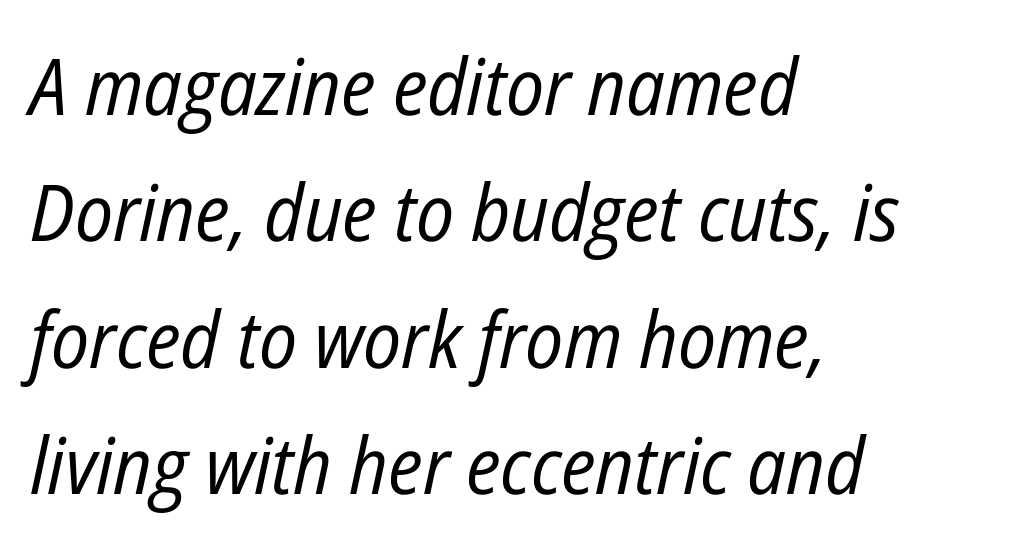
{"italic": "yes", "lean": "right", "slant_degrees": 12, "bold": "no", "weight": "regular", "width": "condensed", "stroke_contrast": "low", "x_height": "medium", "monospaced": "no", "underline": "no", "align": "left", "line_spacing": "normal", "line_spacing_ratio": 1.6, "letter_spacing": "normal", "letter_spacing_em": 0.0, "glyph_px": 79}
